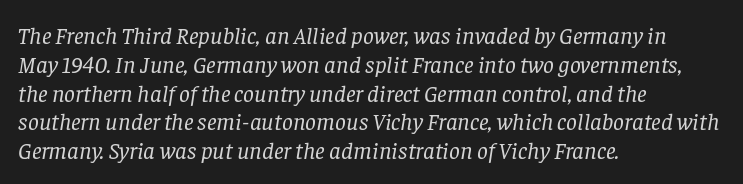
Decoration check: the copy has no underline. The letters sit at their default tracking, neither squeezed nor spread. The letterforms sit at book weight or below. This is oblique type, the kind used for emphasis or titles. The lines are quadded left.
